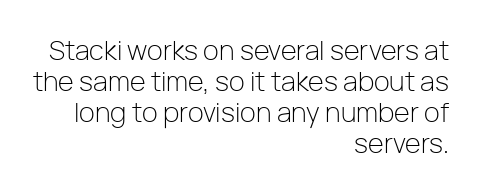
The typesetting does not lean heavy: it is not bold. The passage shown has conventional tracking throughout. Underline: absent. Students, observe: this is what under-led, compact text looks like. Nope, not italic — everything's standing straight. If you drew a ruler down the right edge, every line would touch it.
